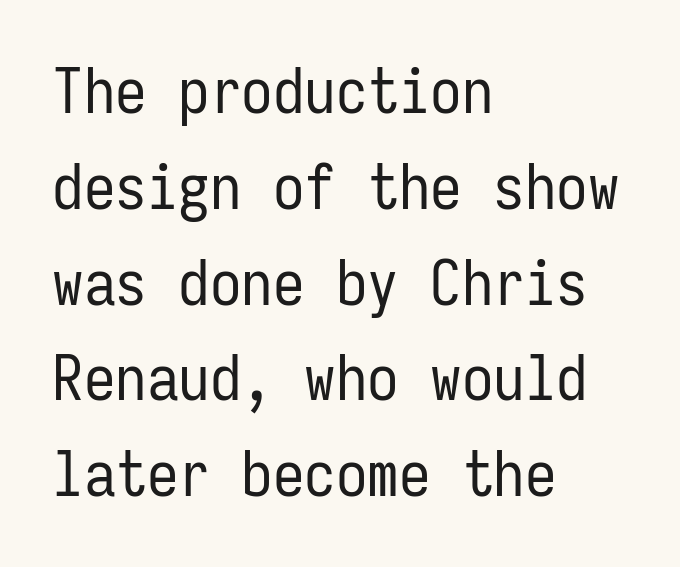
The image shows 63 px regular-weight, condensed sans-serif type, upright, monospaced; set left-aligned, normal line spacing (1.52x), normal letter spacing, not underlined; low stroke contrast and a medium x-height.
